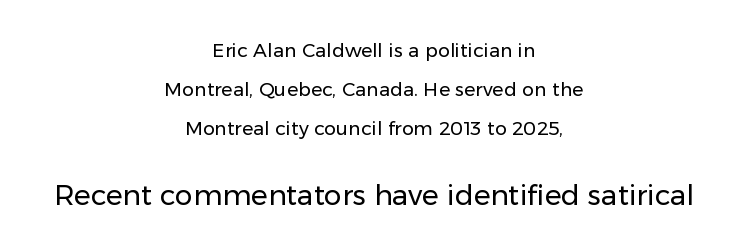
{"serif": "no", "italic": "no", "bold": "no", "weight": "regular", "width": "normal", "stroke_contrast": "low", "x_height": "medium", "monospaced": "no", "underline": "no", "align": "center", "line_spacing": "loose", "line_spacing_ratio": 2.04, "letter_spacing": "normal", "letter_spacing_em": 0.0, "larger_block": "second", "size_ratio": 1.47, "glyph_px": 28}
